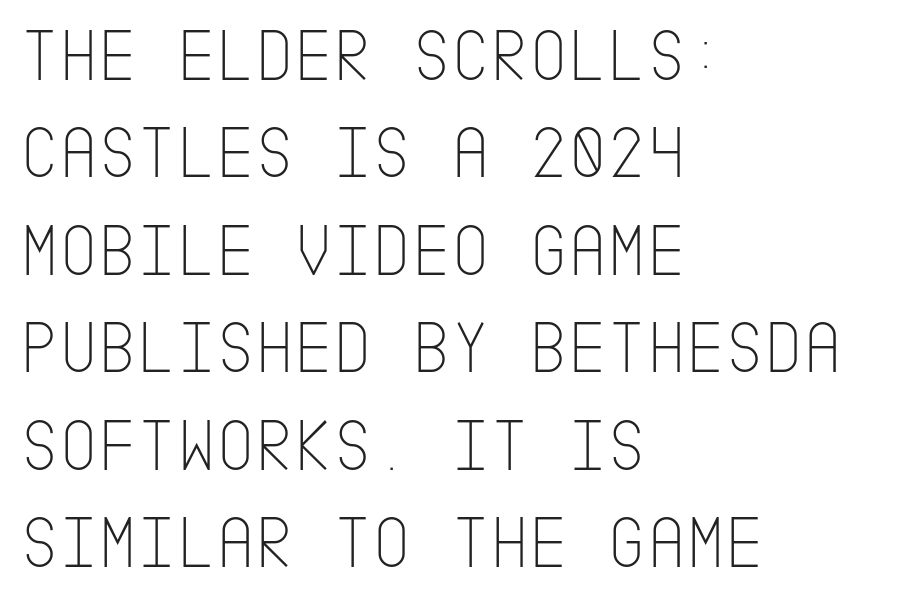
Glyph-to-glyph distance matches everyday printed text. Rendered with straight, roman letterforms. The weight tops out at a normal text grade. You can tell from the bare stems that sans-serif type was used.
